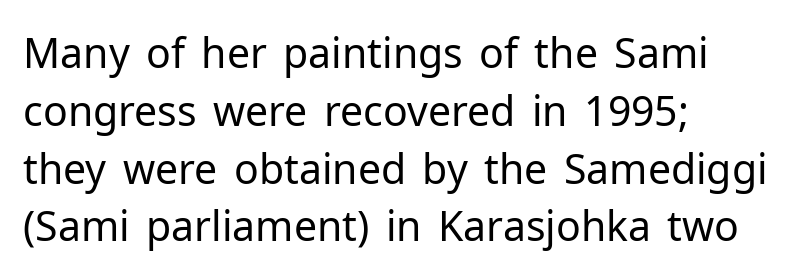
Q: Is the text bold? A: No.
Q: Is the text italic (slanted)? A: No, it is upright.
Q: Is the typeface a serif or a sans-serif typeface? A: Sans-serif.
Q: Is the text underlined? A: No.
Q: How is the paragraph aligned? A: Left-aligned.
Q: Is the spacing between letters normal or unusually wide? A: Normal.
Q: Is the spacing between lines tight, normal or loose? A: Normal.
Q: Width (condensed, normal, or wide)? A: Normal.
Q: Stroke contrast? A: Low.
Q: x-height? A: Medium.
Q: Monospaced? A: No.
